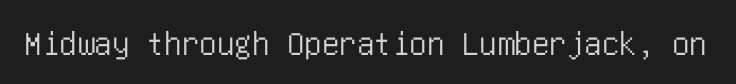
{"serif": "no", "italic": "no", "width": "condensed", "stroke_contrast": "low", "x_height": "large", "underline": "no", "letter_spacing": "normal", "letter_spacing_em": 0.0, "glyph_px": 35}
